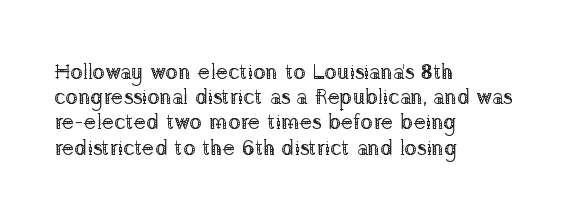
Q: Is the text bold? A: No.
Q: Is the text italic (slanted)? A: No, it is upright.
Q: Is the text underlined? A: No.
Q: How is the paragraph aligned? A: Left-aligned.
Q: Is the spacing between letters normal or unusually wide? A: Normal.
